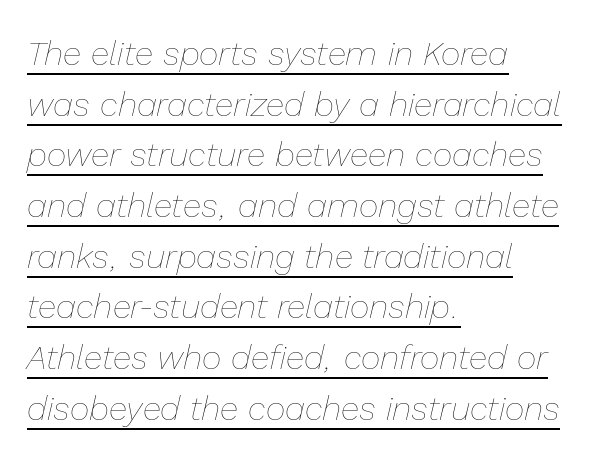
The image shows 34 px thin type, italic (leaning right); set left-aligned, normal line spacing (1.49x), normal letter spacing, underlined; low stroke contrast and a medium x-height.
